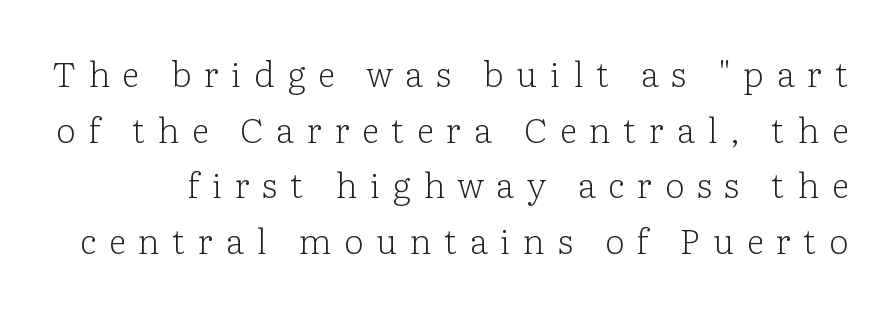
The image shows 35 px light serif type, upright; set normal line spacing (1.59x), unusually wide letter spacing (+0.36 em), not underlined; low stroke contrast and a medium x-height.
